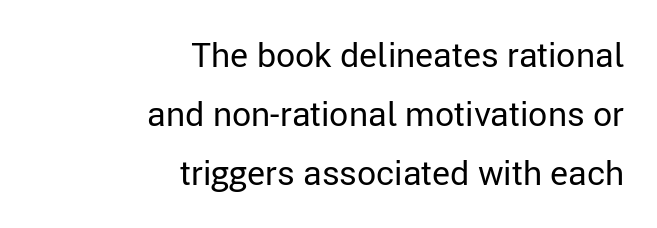
Q: Is the text bold? A: No.
Q: Is the text italic (slanted)? A: No, it is upright.
Q: Is the typeface a serif or a sans-serif typeface? A: Sans-serif.
Q: Is the text underlined? A: No.
Q: How is the paragraph aligned? A: Right-aligned.
Q: Is the spacing between letters normal or unusually wide? A: Normal.
Q: Width (condensed, normal, or wide)? A: Normal.
Q: Stroke contrast? A: Low.
Q: x-height? A: Medium.
Q: Monospaced? A: No.
